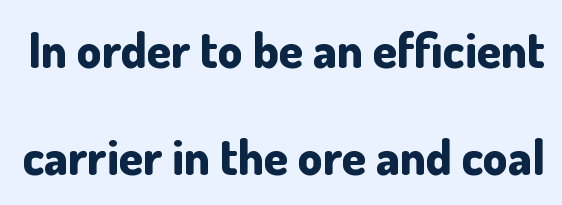
{"serif": "no", "italic": "no", "bold": "yes", "weight": "bold", "width": "normal", "stroke_contrast": "low", "x_height": "small", "monospaced": "no", "underline": "no", "line_spacing": "loose", "line_spacing_ratio": 2.19, "letter_spacing": "normal", "letter_spacing_em": 0.0, "glyph_px": 49}
